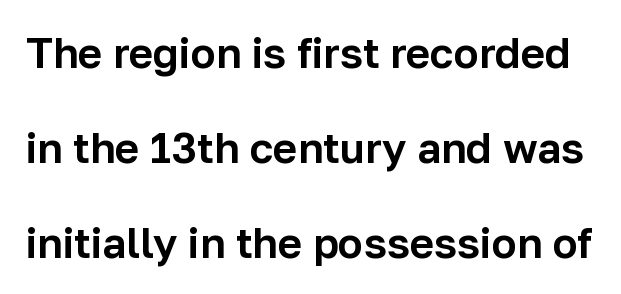
The image shows 42 px sans-serif type, upright; set loose line spacing (2.26x), normal letter spacing, not underlined; low stroke contrast and a medium x-height.
